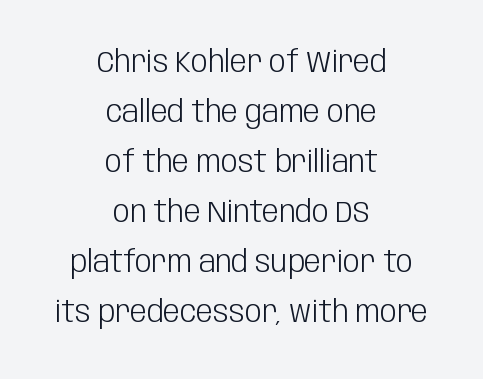
The image shows 30 px light, condensed sans-serif type, upright; set centered, normal line spacing (1.67x), normal letter spacing, not underlined; low stroke contrast and a large x-height.
